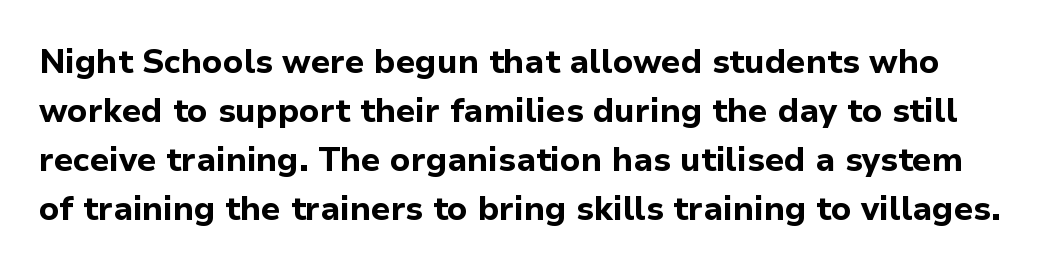
{"serif": "no", "italic": "no", "bold": "yes", "weight": "bold", "width": "normal", "stroke_contrast": "low", "x_height": "medium", "monospaced": "no", "underline": "no", "line_spacing": "normal", "line_spacing_ratio": 1.48, "letter_spacing": "normal", "letter_spacing_em": 0.0, "glyph_px": 33}
